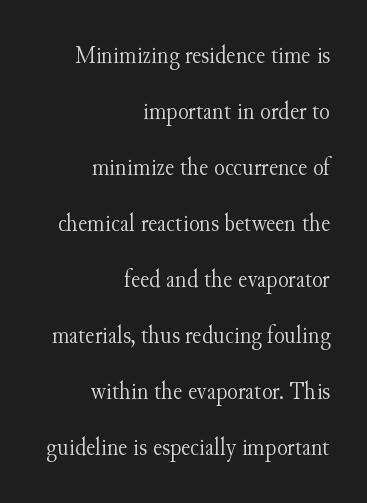
The image shows 25 px text type, upright; set right-aligned, loose line spacing (2.24x), normal letter spacing, not underlined.
